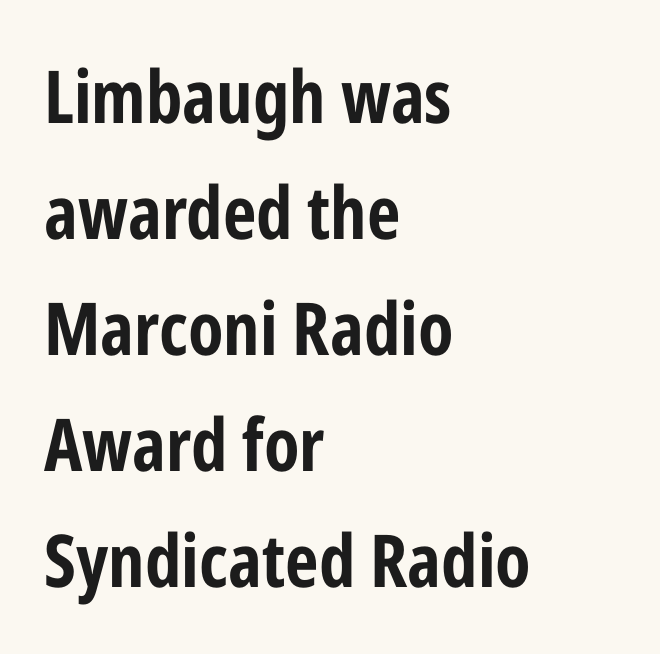
The image shows 73 px bold, condensed sans-serif type, upright; set left-aligned, normal line spacing (1.59x), normal letter spacing, not underlined; low stroke contrast and a medium x-height.
